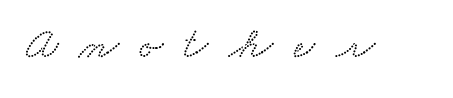
Varying glyph widths throughout — classic text-font behaviour. Students, note that the glyphs here are deliberately spaced far apart. The gap between lines stays unmarked. This rendering employs a face with finishing strokes, i.e., a serif.
